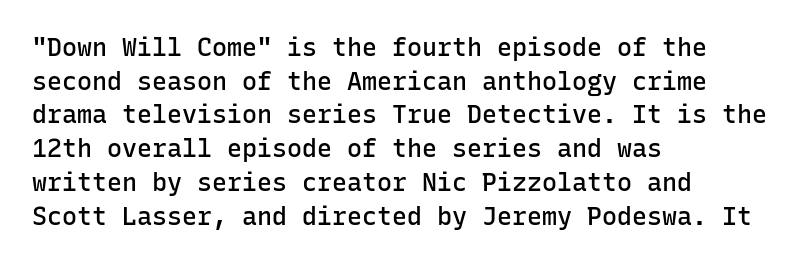
Is there any slant? The stems are plumb. Only glyphs here, with clear space below each row. A fair bit of extra ink — the face is semibold, not bold. Honestly, the row spacing looks completely unremarkable. These lines stack with their left ends in a neat column.
